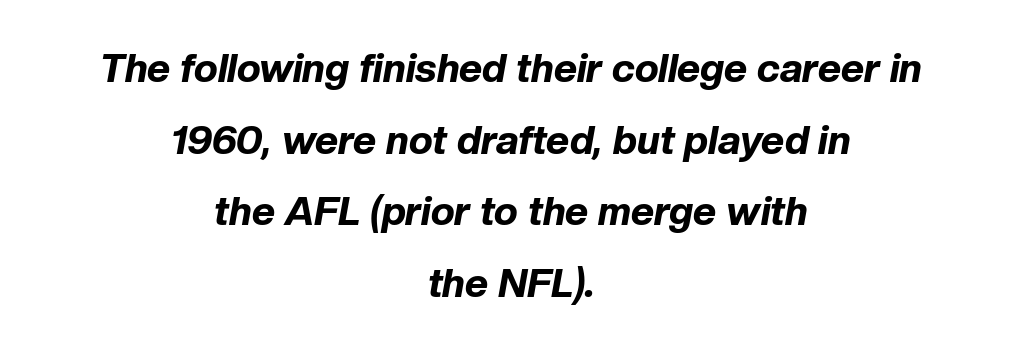
Q: Is the text bold? A: Yes.
Q: Is the text italic (slanted)? A: Yes, it leans right by about 10 degrees.
Q: Is the text underlined? A: No.
Q: How is the paragraph aligned? A: Centered.
Q: Is the spacing between letters normal or unusually wide? A: Normal.
Q: Width (condensed, normal, or wide)? A: Normal.
Q: Stroke contrast? A: Low.
Q: x-height? A: Medium.
Q: Monospaced? A: No.
